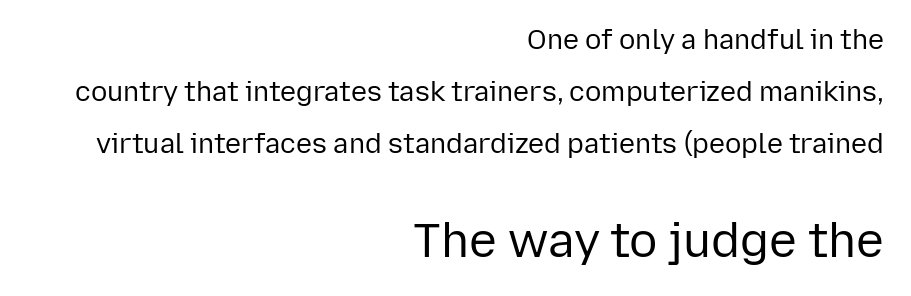
{"serif": "no", "italic": "no", "bold": "no", "weight": "regular", "width": "normal", "stroke_contrast": "low", "x_height": "medium", "monospaced": "no", "underline": "no", "align": "right", "line_spacing": "loose", "line_spacing_ratio": 1.92, "letter_spacing": "normal", "letter_spacing_em": 0.0, "larger_block": "second", "size_ratio": 1.74, "glyph_px": 47}
